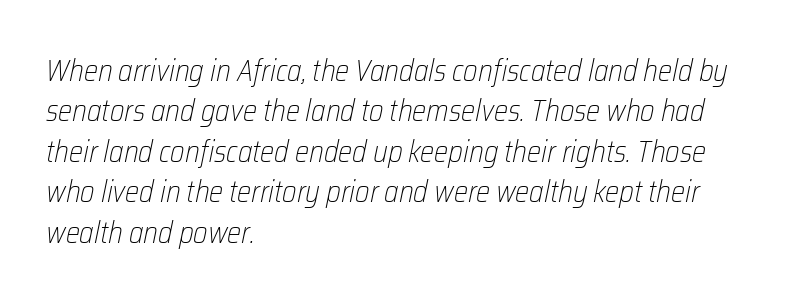
{"italic": "yes", "lean": "right", "slant_degrees": 12, "bold": "no", "weight": "light", "width": "condensed", "stroke_contrast": "low", "x_height": "medium", "monospaced": "no", "underline": "no", "align": "left", "line_spacing": "normal", "line_spacing_ratio": 1.35, "letter_spacing": "normal", "letter_spacing_em": 0.0, "glyph_px": 30}
